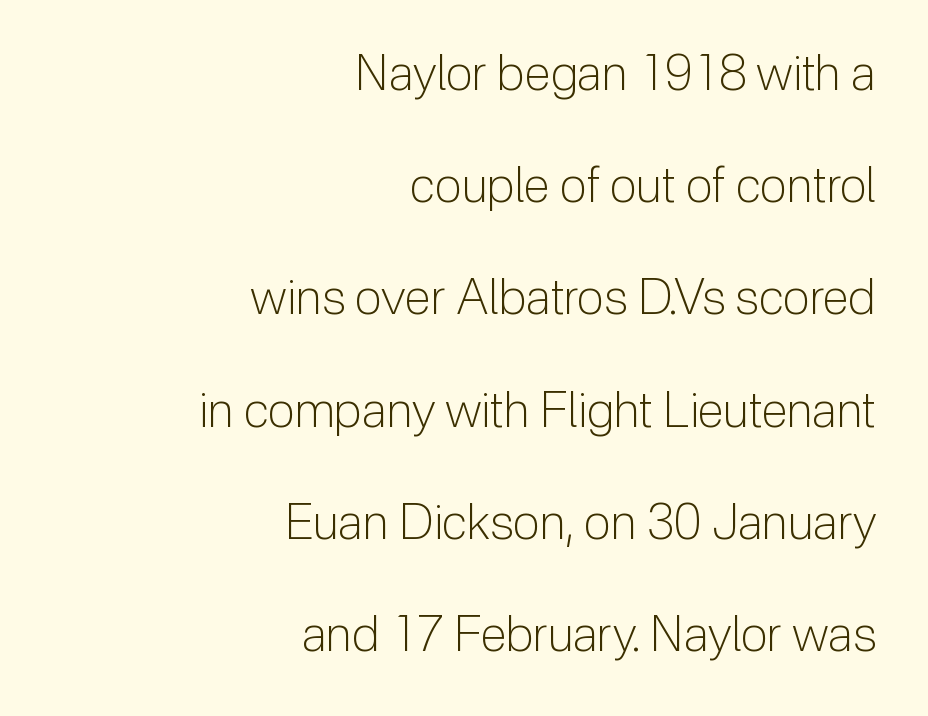
{"serif": "no", "italic": "no", "bold": "no", "weight": "light", "width": "normal", "stroke_contrast": "low", "x_height": "medium", "monospaced": "no", "underline": "no", "align": "right", "line_spacing": "loose", "line_spacing_ratio": 2.29, "letter_spacing": "normal", "letter_spacing_em": 0.0, "glyph_px": 49}
